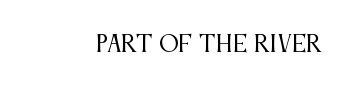
{"italic": "no", "bold": "no", "underline": "no", "letter_spacing": "normal", "letter_spacing_em": 0.0, "glyph_px": 22}
